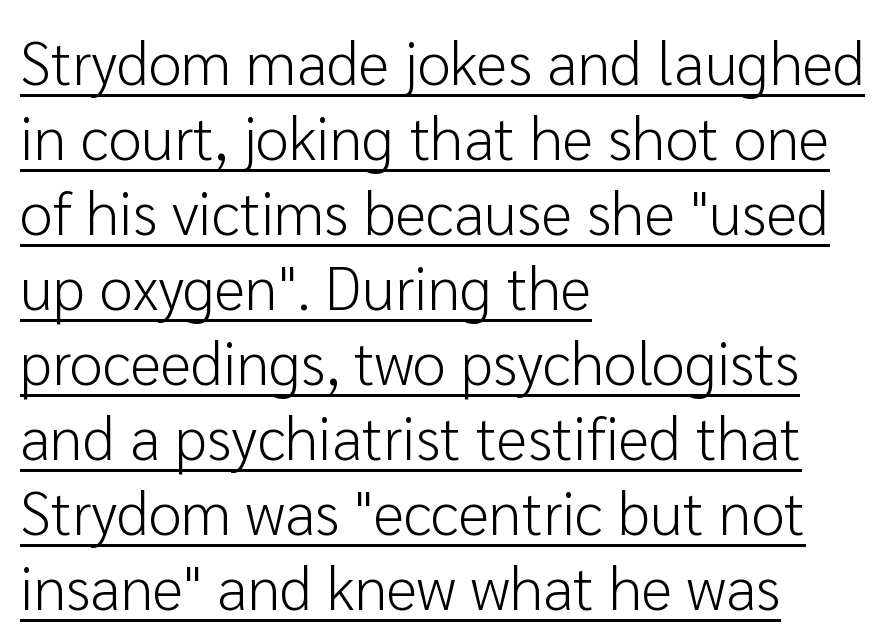
The image shows 60 px light sans-serif type, upright; set left-aligned, normal line spacing (1.25x), normal letter spacing, underlined; low stroke contrast and a medium x-height.
